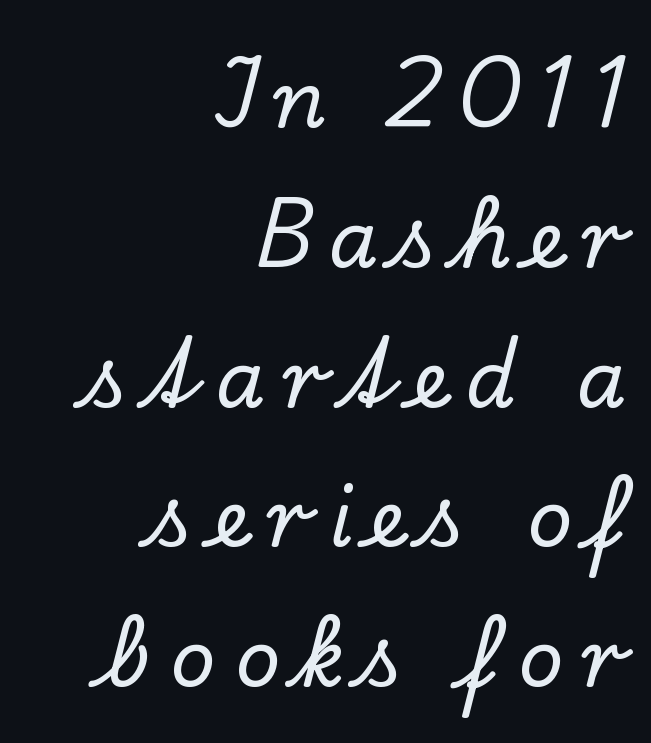
Q: Is the text italic (slanted)? A: Yes.
Q: Is the typeface a serif or a sans-serif typeface? A: Serif.
Q: Is the text underlined? A: No.
Q: How is the paragraph aligned? A: Right-aligned.
Q: Is the spacing between letters normal or unusually wide? A: Unusually wide.
Q: Width (condensed, normal, or wide)? A: Normal.
Q: Stroke contrast? A: Low.
Q: x-height? A: Small.
Q: Monospaced? A: No.
